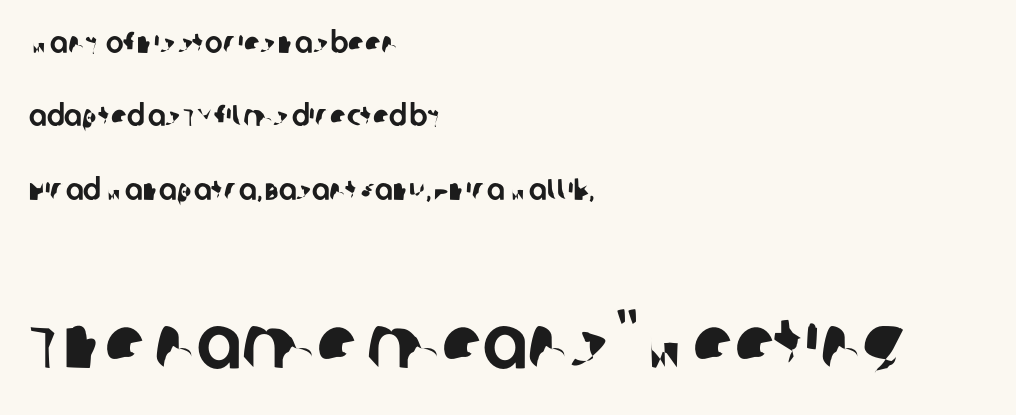
Descenders are the only things crossing below the line. The letters sit at their default tracking, neither squeezed nor spread. These lines are composed in type without serifs. Is this a fixed-width face? No — the glyphs have proportional, varying widths. Widely set lines give the paragraph a tall, airy silhouette.
